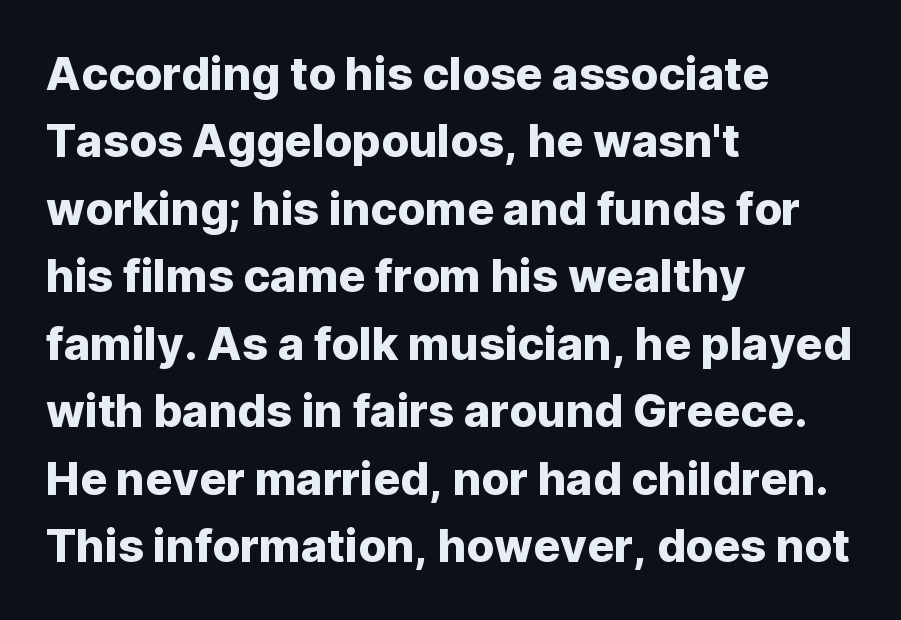
Q: Is the text italic (slanted)? A: No, it is upright.
Q: Is the typeface a serif or a sans-serif typeface? A: Sans-serif.
Q: Is the text underlined? A: No.
Q: How is the paragraph aligned? A: Left-aligned.
Q: Is the spacing between letters normal or unusually wide? A: Normal.
Q: Is the spacing between lines tight, normal or loose? A: Normal.
Q: Width (condensed, normal, or wide)? A: Normal.
Q: Stroke contrast? A: Low.
Q: x-height? A: Medium.
Q: Monospaced? A: No.
